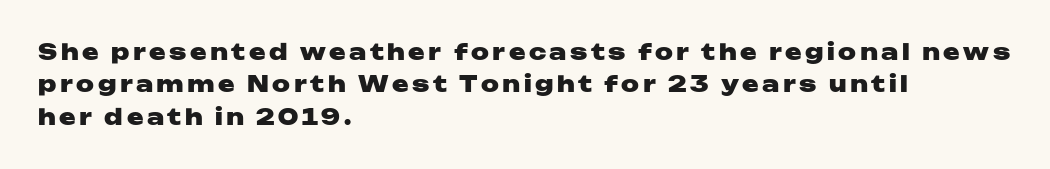
Notice how descenders clear the ascenders below comfortably — that's standard leading. This rendering uses left alignment, leaving the right contour irregular. Posture: upright roman. Heft: maximum for text — a bold.
